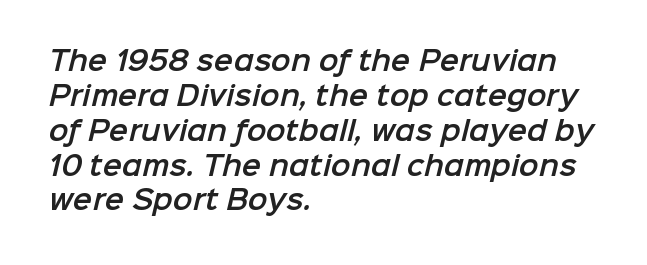
{"underline": "no", "align": "left", "line_spacing": "normal", "line_spacing_ratio": 1.34, "letter_spacing": "normal", "letter_spacing_em": 0.0, "glyph_px": 26}
